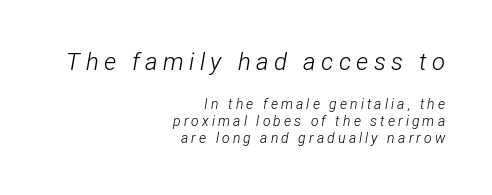
Q: Is the text bold? A: No.
Q: Is the text italic (slanted)? A: Yes, it leans right by about 12 degrees.
Q: Is the text underlined? A: No.
Q: How is the paragraph aligned? A: Right-aligned.
Q: Is the spacing between letters normal or unusually wide? A: Unusually wide.
Q: Which block of text is set in a larger size, the first (top) or the second (bottom)? A: The first (top) one.
